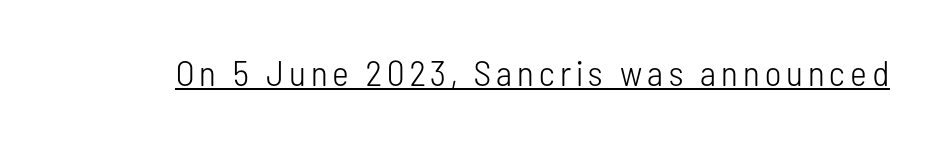
Characters remain perfectly vertical along every line. Decoration check: the copy is underlined. You could not count columns in this text — the font is proportionally spaced. Unlike a traditional serif, this face leaves its strokes unadorned. The strokes carry an ordinary text weight at most.
